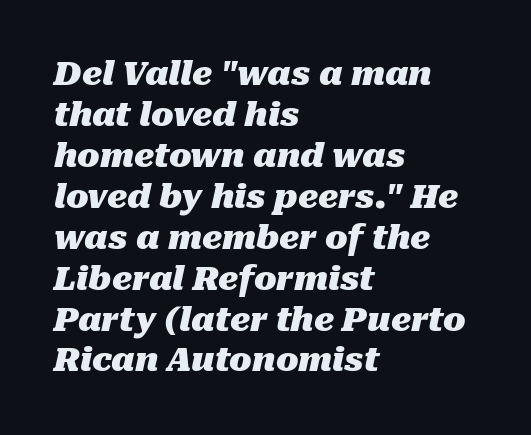
The typesetter chose a ragged-right arrangement here. Look at the tracking — it's just the regular setting, nothing added. Is this a fixed-width face? No — the glyphs have proportional, varying widths. The letters are bold, with thick, heavy strokes.
